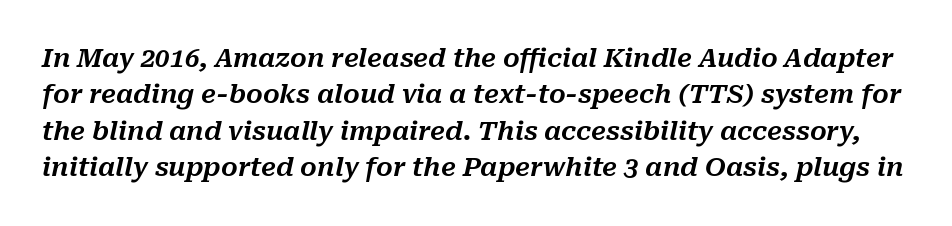
The image shows 26 px text type, italic (leaning right); set normal line spacing (1.4x), normal letter spacing, not underlined.
